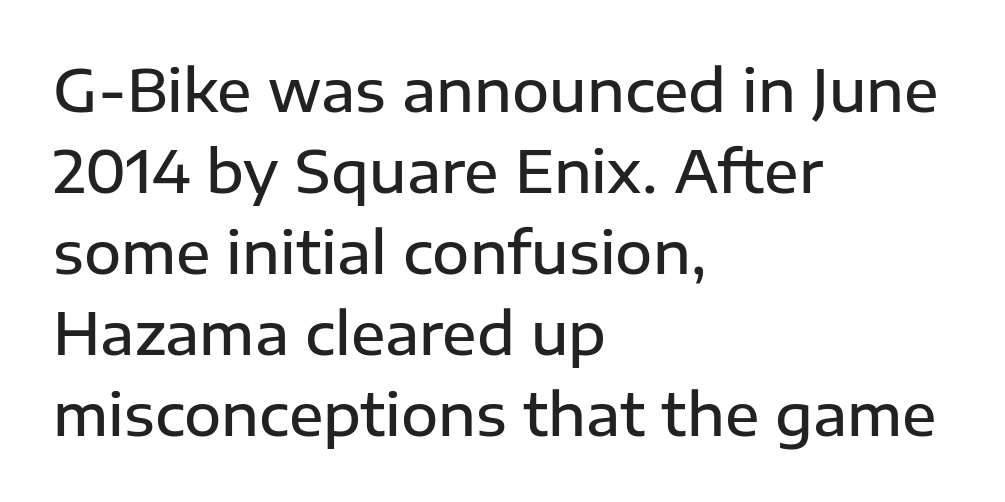
The image shows 57 px semibold sans-serif type, upright; set left-aligned, normal line spacing (1.42x), normal letter spacing, not underlined; low stroke contrast and a medium x-height.
